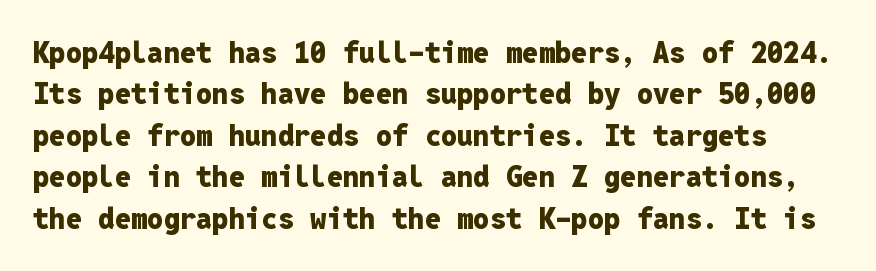
The rendering keeps characters at their native spacing. Is there much room between lines? A standard amount, neither cramped nor airy. Strokes here are thick enough to call this a true bold. Every stem runs plumb, perpendicular to the baseline. Beneath every word, the page is bare.
